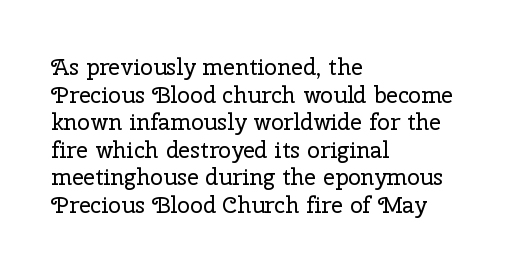
Q: Is the text bold? A: No.
Q: Is the text italic (slanted)? A: No, it is upright.
Q: Is the text underlined? A: No.
Q: How is the paragraph aligned? A: Left-aligned.
Q: Is the spacing between letters normal or unusually wide? A: Normal.
